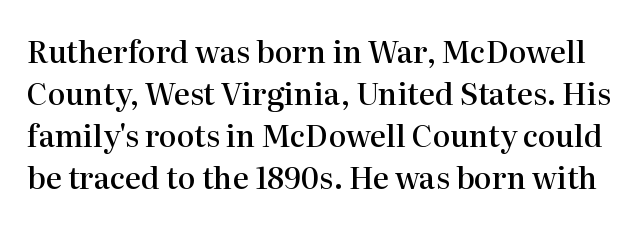
The image shows 30 px semibold serif type, upright; set normal line spacing (1.4x), normal letter spacing, not underlined; high stroke contrast and a medium x-height.
